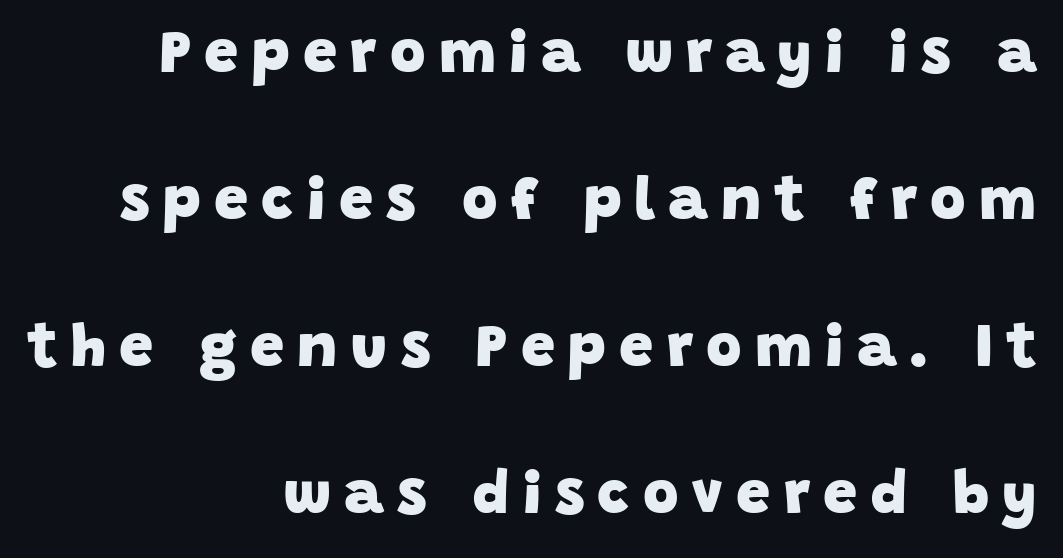
The image shows 61 px heavy sans-serif type; set right-aligned, loose line spacing (2.41x), unusually wide letter spacing (+0.22 em), not underlined; low stroke contrast and a large x-height.
